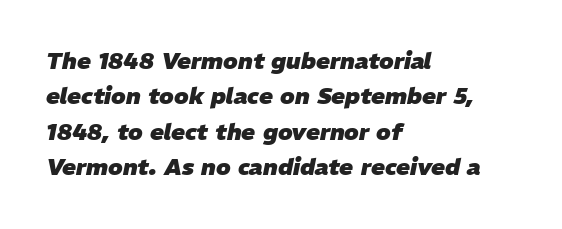
{"italic": "yes", "lean": "right", "slant_degrees": 11, "bold": "yes", "underline": "no", "align": "left", "line_spacing": "normal", "line_spacing_ratio": 1.54, "letter_spacing": "normal", "letter_spacing_em": 0.0, "glyph_px": 23}
